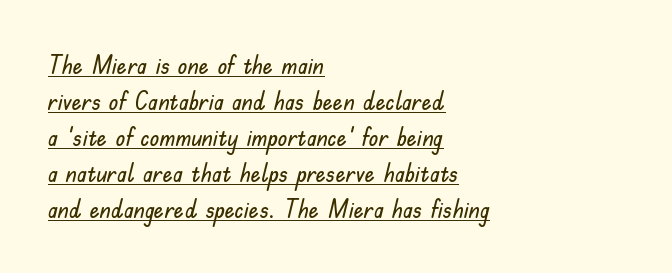
The image shows 25 px text type; set left-aligned, normal line spacing (1.44x), normal letter spacing, underlined.
